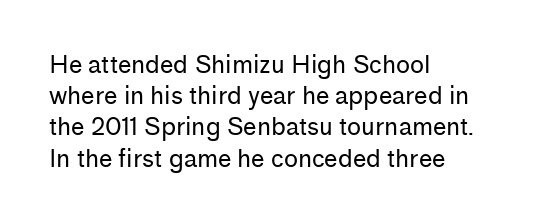
{"italic": "no", "bold": "no", "underline": "no", "align": "left", "line_spacing": "normal", "line_spacing_ratio": 1.3, "letter_spacing": "normal", "letter_spacing_em": 0.0, "glyph_px": 24}
